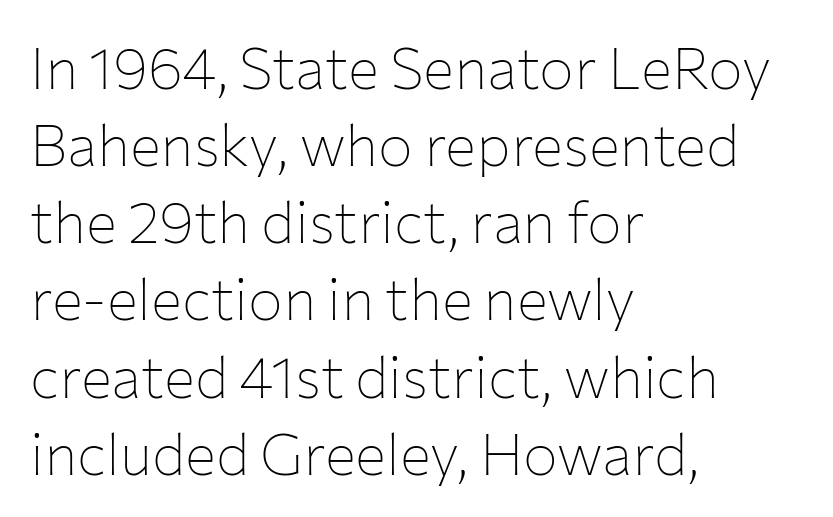
Q: Is the text bold? A: No.
Q: Is the text italic (slanted)? A: No, it is upright.
Q: Is the typeface a serif or a sans-serif typeface? A: Sans-serif.
Q: Is the text underlined? A: No.
Q: How is the paragraph aligned? A: Left-aligned.
Q: Is the spacing between letters normal or unusually wide? A: Normal.
Q: Is the spacing between lines tight, normal or loose? A: Normal.
Q: Width (condensed, normal, or wide)? A: Normal.
Q: Stroke contrast? A: Low.
Q: x-height? A: Medium.
Q: Monospaced? A: No.
